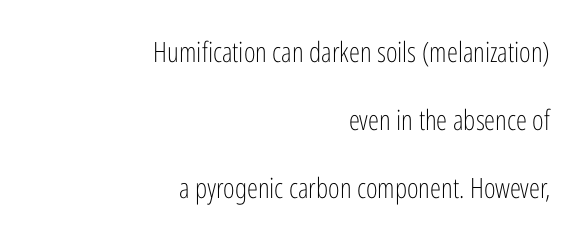
{"serif": "no", "italic": "no", "bold": "no", "weight": "light", "width": "condensed", "stroke_contrast": "low", "x_height": "medium", "monospaced": "no", "underline": "no", "align": "right", "line_spacing": "loose", "line_spacing_ratio": 2.42, "letter_spacing": "normal", "letter_spacing_em": 0.0, "glyph_px": 28}
